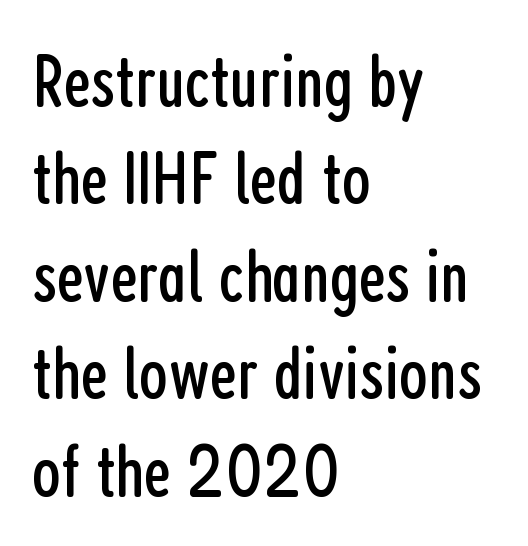
Q: Is the text bold? A: No.
Q: Is the text italic (slanted)? A: No, it is upright.
Q: Is the typeface a serif or a sans-serif typeface? A: Sans-serif.
Q: Is the text underlined? A: No.
Q: How is the paragraph aligned? A: Left-aligned.
Q: Is the spacing between letters normal or unusually wide? A: Normal.
Q: Is the spacing between lines tight, normal or loose? A: Normal.
Q: Width (condensed, normal, or wide)? A: Condensed.
Q: Stroke contrast? A: Low.
Q: x-height? A: Medium.
Q: Monospaced? A: No.
